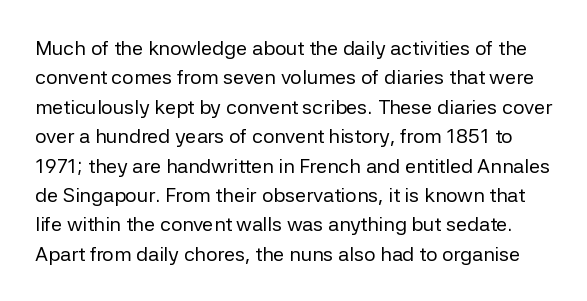
Q: Is the text bold? A: No.
Q: Is the text italic (slanted)? A: No, it is upright.
Q: Is the text underlined? A: No.
Q: Is the spacing between letters normal or unusually wide? A: Normal.
Q: Is the spacing between lines tight, normal or loose? A: Normal.
